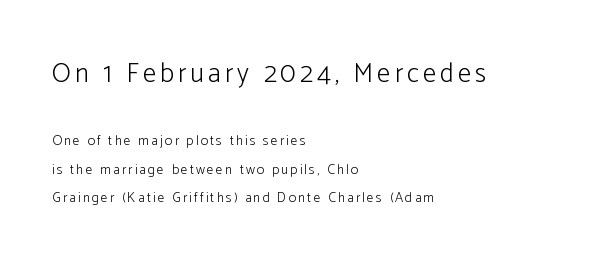
Q: Is the text bold? A: No.
Q: Is the text italic (slanted)? A: No, it is upright.
Q: Is the text underlined? A: No.
Q: How is the paragraph aligned? A: Left-aligned.
Q: Is the spacing between lines tight, normal or loose? A: Loose.
Q: Which block of text is set in a larger size, the first (top) or the second (bottom)? A: The first (top) one.
